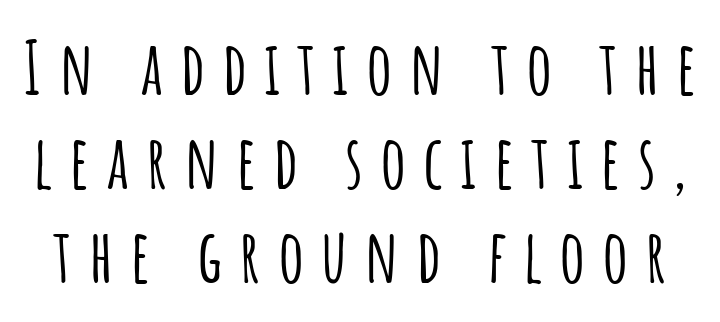
{"serif": "no", "italic": "no", "width": "condensed", "stroke_contrast": "low", "x_height": "large", "monospaced": "no", "underline": "no", "line_spacing": "normal", "line_spacing_ratio": 1.29, "letter_spacing": "wide", "letter_spacing_em": 0.23, "glyph_px": 73}
